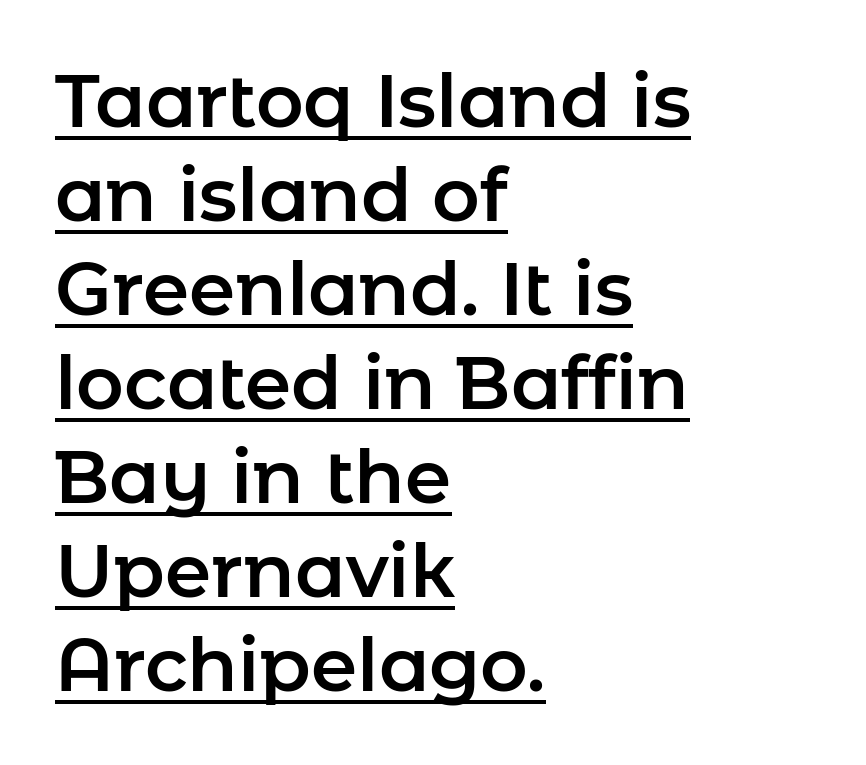
Q: Is the text italic (slanted)? A: No, it is upright.
Q: Is the typeface a serif or a sans-serif typeface? A: Sans-serif.
Q: Is the text underlined? A: Yes.
Q: How is the paragraph aligned? A: Left-aligned.
Q: Is the spacing between letters normal or unusually wide? A: Normal.
Q: Is the spacing between lines tight, normal or loose? A: Normal.
Q: Width (condensed, normal, or wide)? A: Normal.
Q: Stroke contrast? A: Low.
Q: x-height? A: Medium.
Q: Monospaced? A: No.
